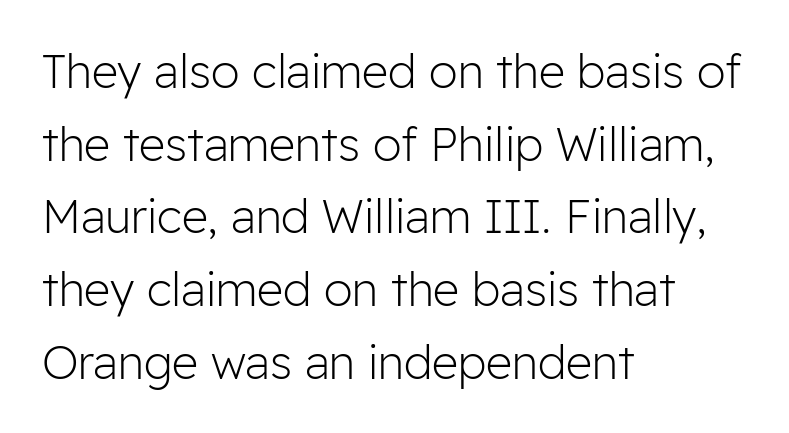
Q: Is the text bold? A: No.
Q: Is the text italic (slanted)? A: No, it is upright.
Q: Is the typeface a serif or a sans-serif typeface? A: Sans-serif.
Q: Is the text underlined? A: No.
Q: How is the paragraph aligned? A: Left-aligned.
Q: Is the spacing between letters normal or unusually wide? A: Normal.
Q: Is the spacing between lines tight, normal or loose? A: Normal.
Q: Width (condensed, normal, or wide)? A: Normal.
Q: Stroke contrast? A: Low.
Q: x-height? A: Medium.
Q: Monospaced? A: No.
